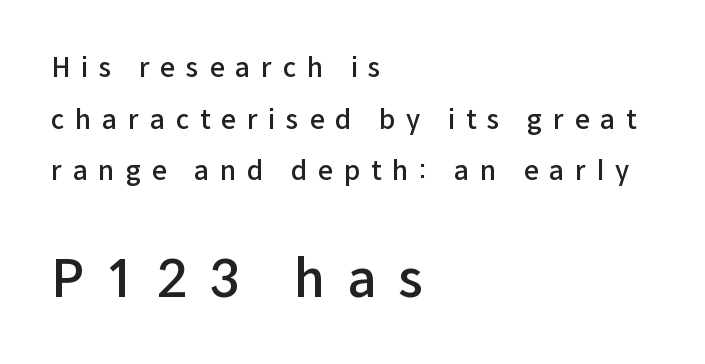
How would I describe the line gaps? Wide and relaxed. A typesetter would call this heavily tracked-out type. Note the varied advance widths — an 'i' is clearly narrower than an 'm'. The font's upright variant was chosen for this text. Beneath every word, the page is bare. Students, this is semibold: more ink than regular, less than bold.
